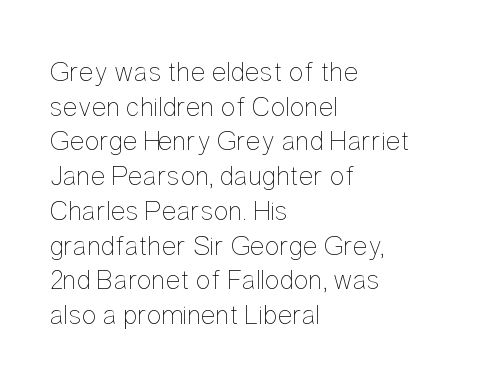
{"italic": "no", "bold": "no", "weight": "thin", "width": "condensed", "stroke_contrast": "low", "x_height": "medium", "monospaced": "no", "underline": "no", "align": "left", "line_spacing_ratio": 1.24, "letter_spacing": "normal", "letter_spacing_em": 0.0, "glyph_px": 28}
